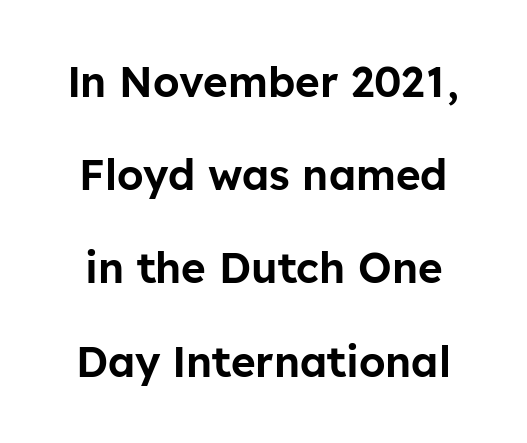
Check under the words: just untouched page. Style check: upright. The rendering uses a large line-height, opening up the rows. These lines are composed in type without serifs. This rendering leaves character spacing at its baseline value. Proportional: the letters do not fall into vertical columns.
